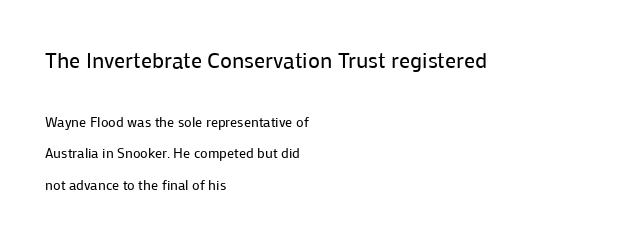
Is the lower block the larger one? No — the upper block carries the bigger type. Quick note: underline off. Weight: regular or lighter. The passage shown has conventional tracking throughout. A roman cut, with each character standing at attention. Rows of type keep a wide berth in the vertical direction.
